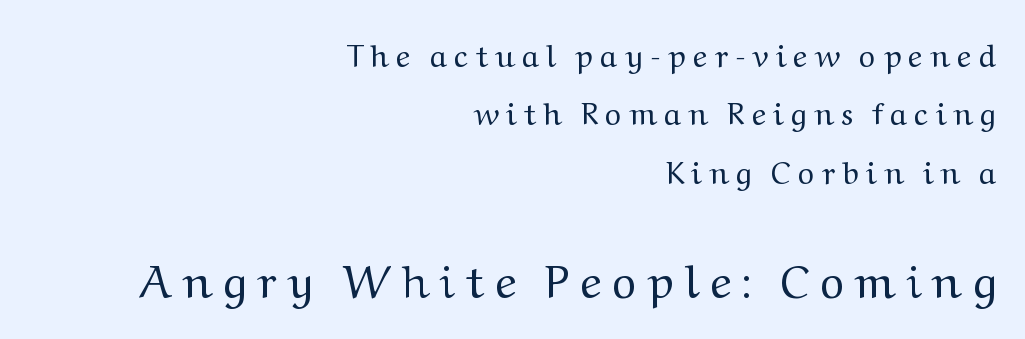
The image shows 46 px regular-weight, wide serif type, upright; set right-aligned, line spacing 1.88x, unusually wide letter spacing (+0.24 em), not underlined; the second (bottom) block is 1.48x larger; medium stroke contrast and a medium x-height.
